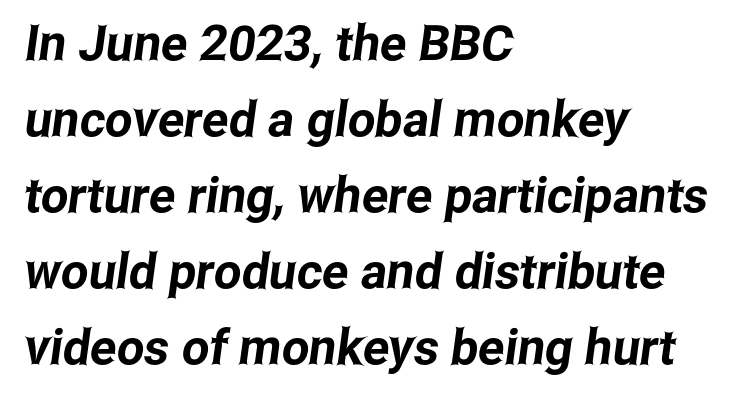
Leading: standard. Do the characters align in a grid? No, the font is proportional. Nope, no serifs anywhere on these letters. The foot of each line stays bare and open. The letterforms sit shoulder to shoulder at normal distance.
